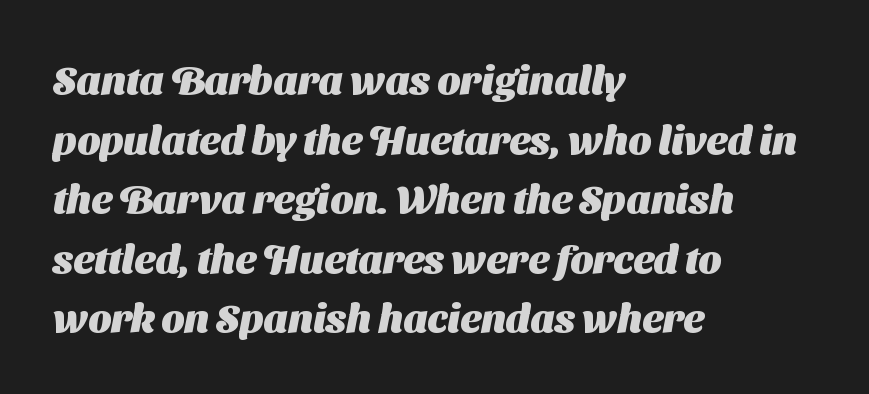
The vertical gap from one line to the next is medium. No feet cap the strokes, marking this as sans-serif type. The paragraph shown leans on its left margin. The letters sit at their default tracking, neither squeezed nor spread. The passage shown is not underscored anywhere.
